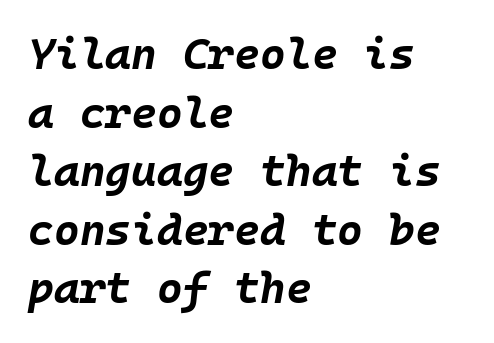
The words here are not underlined. Typeset ragged right — the left edge is the straight one. The rendering uses typewriter-style spacing with identical character cells. These lines sit exactly where default settings would place them. What stands out about the letter spacing? Nothing — it is the standard amount.
